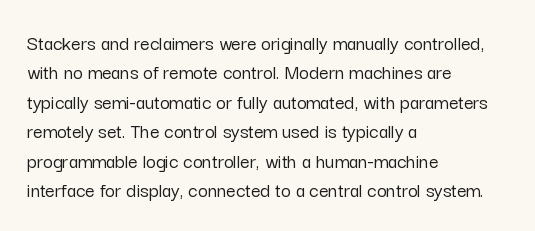
Q: Is the text italic (slanted)? A: No, it is upright.
Q: Is the text underlined? A: No.
Q: How is the paragraph aligned? A: Left-aligned.
Q: Is the spacing between letters normal or unusually wide? A: Normal.
Q: Is the spacing between lines tight, normal or loose? A: Normal.
